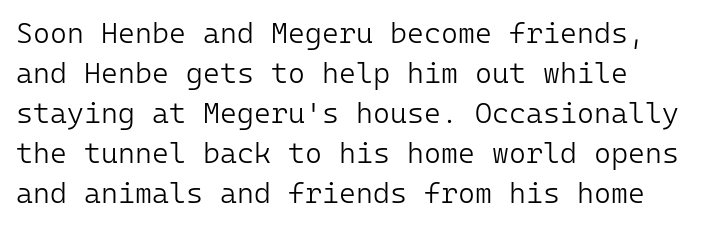
In terms of posture, this sample is upright. Horizontal alignment here is leftward, the default for most running prose. No chunkiness to these letters — they're not bold. Here the designer chose a console-style face with uniform glyph widths. The characters display no serif detailing; their extremities are plain.
